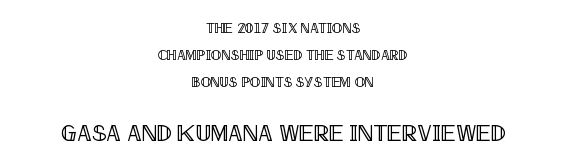
The foot of each line stays bare and open. A typesetter would mark this as roman, not italic. The leading is generous, giving the passage an open texture. The second block has been scaled up relative to the first. Layout note: lines centered.
